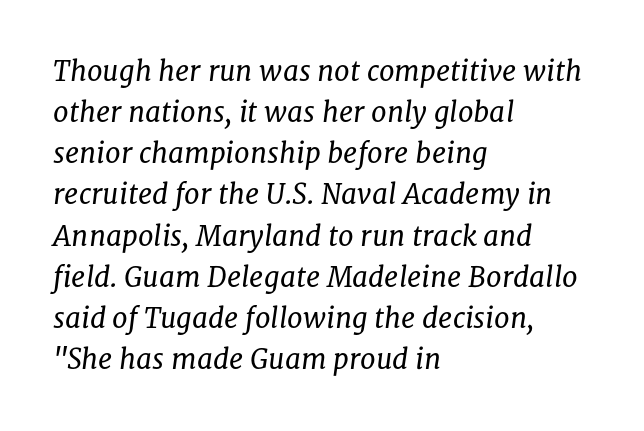
{"serif": "yes", "italic": "yes", "lean": "right", "slant_degrees": 8, "bold": "no", "weight": "regular", "width": "normal", "stroke_contrast": "low", "x_height": "medium", "monospaced": "no", "underline": "no", "align": "left", "line_spacing": "normal", "line_spacing_ratio": 1.47, "letter_spacing": "normal", "letter_spacing_em": 0.0, "glyph_px": 28}
